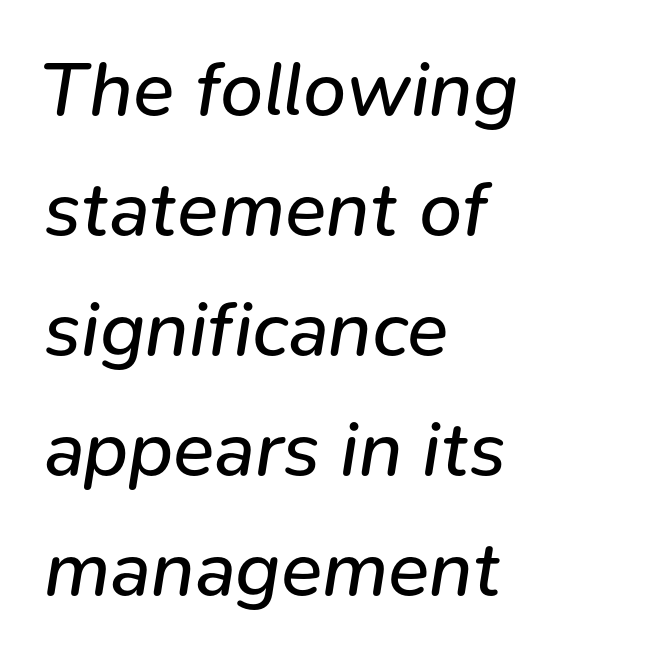
{"italic": "yes", "lean": "right", "slant_degrees": 9, "bold": "no", "weight": "regular", "width": "normal", "stroke_contrast": "low", "x_height": "medium", "monospaced": "no", "underline": "no", "align": "left", "line_spacing": "normal", "line_spacing_ratio": 1.56, "letter_spacing": "normal", "letter_spacing_em": 0.0, "glyph_px": 77}
